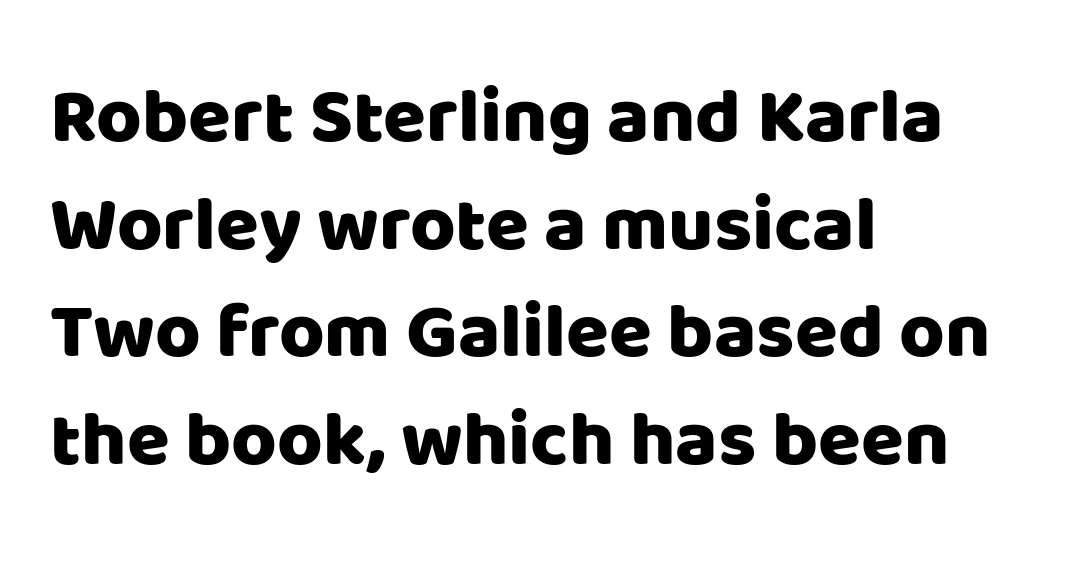
{"serif": "no", "italic": "no", "width": "normal", "stroke_contrast": "low", "x_height": "large", "monospaced": "no", "underline": "no", "align": "left", "line_spacing": "normal", "line_spacing_ratio": 1.38, "letter_spacing": "normal", "letter_spacing_em": 0.0, "glyph_px": 78}
